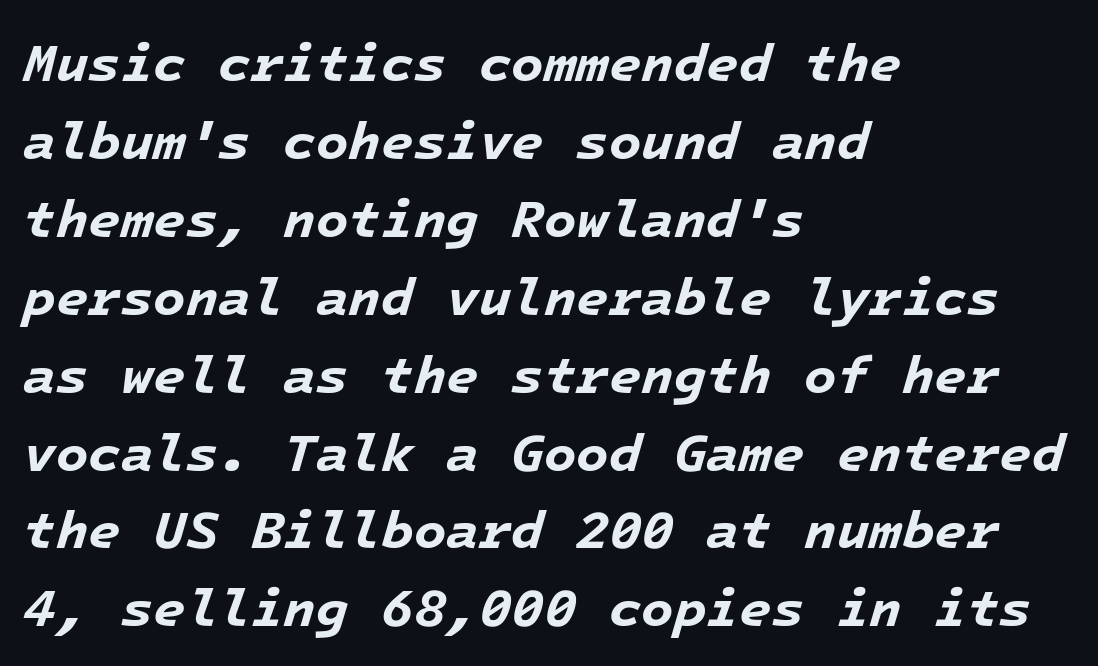
The image shows 53 px bold type, italic (leaning right), monospaced; set left-aligned, normal line spacing (1.47x), normal letter spacing, not underlined; low stroke contrast and a medium x-height.
